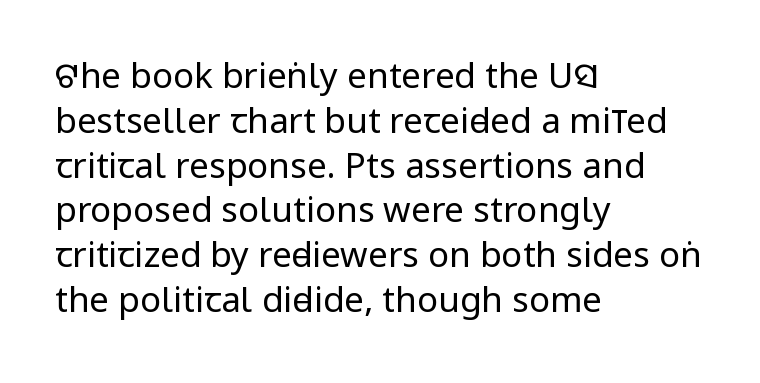
This is roman type, the default non-slanted kind. Vertical stems look standard width or narrower in stroke. Underline: absent. The rendering uses natural spacing where letterforms have individual widths. The type is set solid horizontally, with unmodified tracking.
